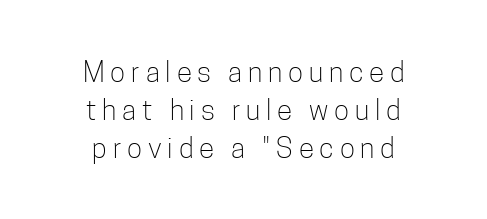
The image shows 28 px light, condensed sans-serif type, upright; set centered, normal line spacing (1.35x), unusually wide letter spacing (+0.21 em), not underlined; low stroke contrast and a medium x-height.
